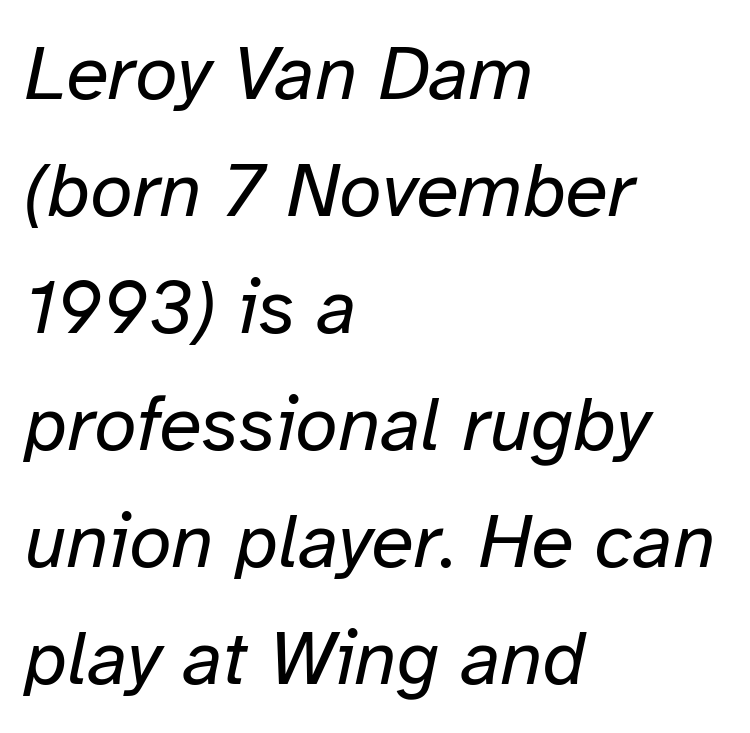
Q: Is the text bold? A: No.
Q: Is the text italic (slanted)? A: Yes, it leans right by about 12 degrees.
Q: Is the text underlined? A: No.
Q: How is the paragraph aligned? A: Left-aligned.
Q: Is the spacing between letters normal or unusually wide? A: Normal.
Q: Is the spacing between lines tight, normal or loose? A: Normal.
Q: Width (condensed, normal, or wide)? A: Normal.
Q: Stroke contrast? A: Low.
Q: x-height? A: Medium.
Q: Monospaced? A: No.
